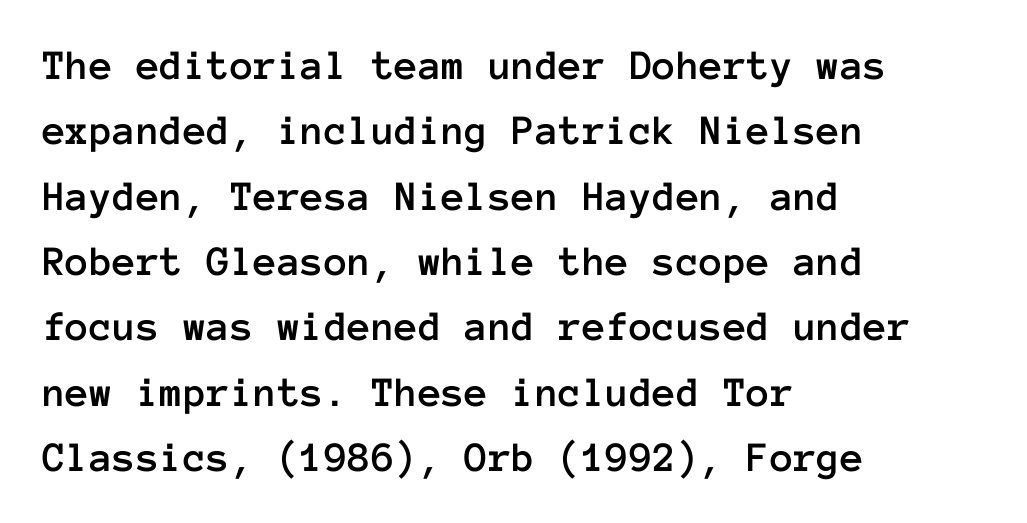
Regular leading. The space beneath each line is pristine and unruled. You can tell it's not italic because the verticals are truly vertical. This sample has the even, mechanical cadence of fixed-width lettering. Line starts are locked; line ends wander.
